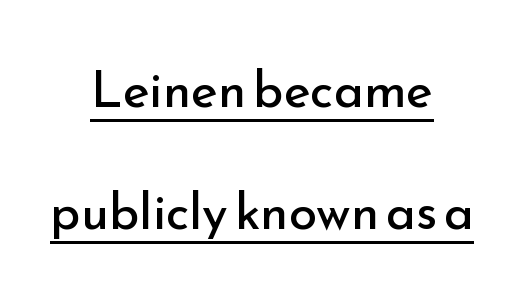
The image shows 51 px regular-weight sans-serif type, upright; set centered, loose line spacing (2.39x), normal letter spacing, underlined; low stroke contrast and a small x-height.
